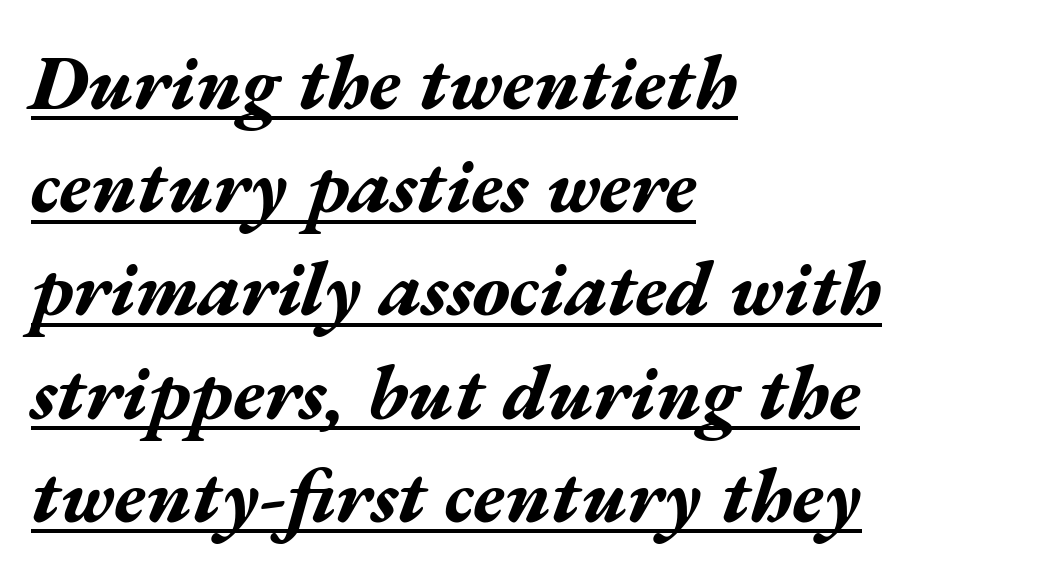
Q: Is the text bold? A: Yes.
Q: Is the text italic (slanted)? A: Yes, it leans right by about 17 degrees.
Q: Is the text underlined? A: Yes.
Q: How is the paragraph aligned? A: Left-aligned.
Q: Is the spacing between letters normal or unusually wide? A: Normal.
Q: Is the spacing between lines tight, normal or loose? A: Normal.
Q: Width (condensed, normal, or wide)? A: Wide.
Q: Stroke contrast? A: Medium.
Q: x-height? A: Medium.
Q: Monospaced? A: No.
